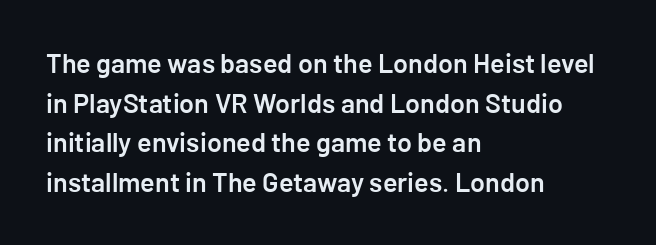
Observe the ordinary spacing: letters are neighbours, not strangers. The font's upright variant was chosen for this text. Letters rest on an invisible, unmarked baseline. The leading is moderate, giving the passage an even texture. The paragraph has a hard left edge and a soft right edge.
